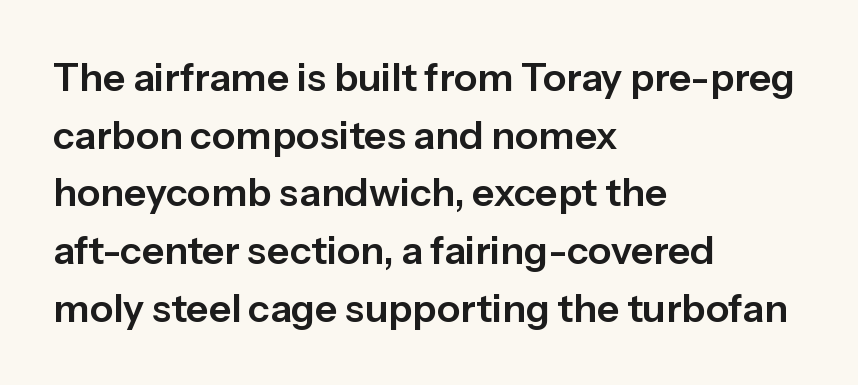
{"serif": "no", "italic": "no", "width": "normal", "stroke_contrast": "low", "x_height": "medium", "monospaced": "no", "underline": "no", "align": "left", "line_spacing": "normal", "line_spacing_ratio": 1.48, "letter_spacing": "normal", "letter_spacing_em": 0.0, "glyph_px": 39}
